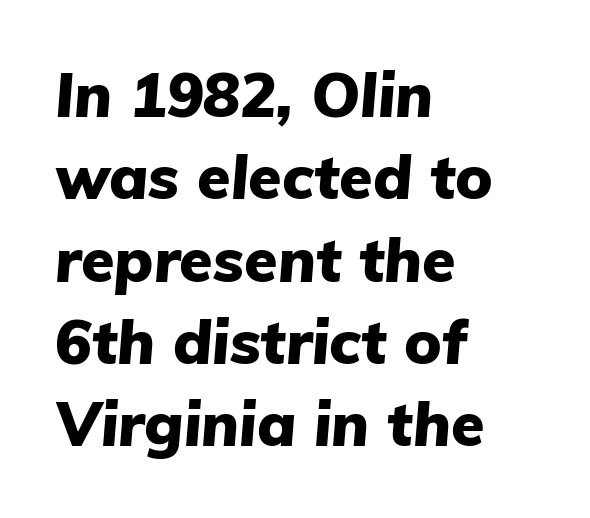
Q: Is the text bold? A: Yes.
Q: Is the text italic (slanted)? A: Yes, it leans right by about 5 degrees.
Q: Is the text underlined? A: No.
Q: How is the paragraph aligned? A: Left-aligned.
Q: Is the spacing between letters normal or unusually wide? A: Normal.
Q: Is the spacing between lines tight, normal or loose? A: Normal.
Q: Width (condensed, normal, or wide)? A: Normal.
Q: Stroke contrast? A: Low.
Q: x-height? A: Medium.
Q: Monospaced? A: No.
